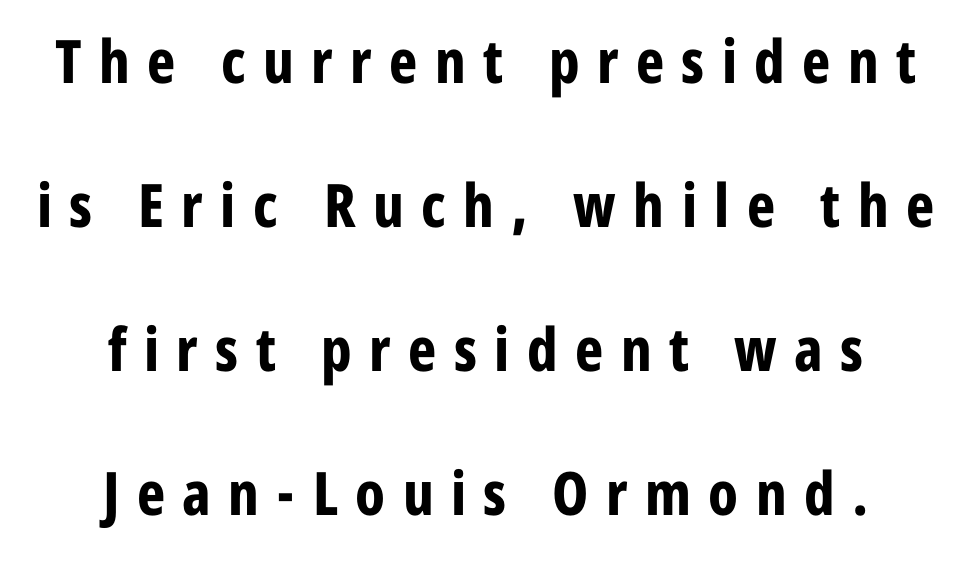
{"serif": "no", "italic": "no", "bold": "yes", "weight": "bold", "width": "condensed", "stroke_contrast": "low", "x_height": "medium", "monospaced": "no", "underline": "no", "align": "center", "line_spacing": "loose", "line_spacing_ratio": 2.4, "letter_spacing": "wide", "letter_spacing_em": 0.29, "glyph_px": 60}
